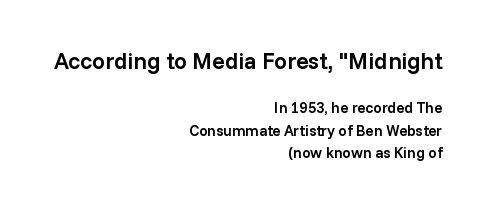
A typesetter would mark this as roman, not italic. Short note: letters normally spaced. The rendering shrinks the type as you move from the upper chunk to the lower. Clear beneath every line of the passage.
